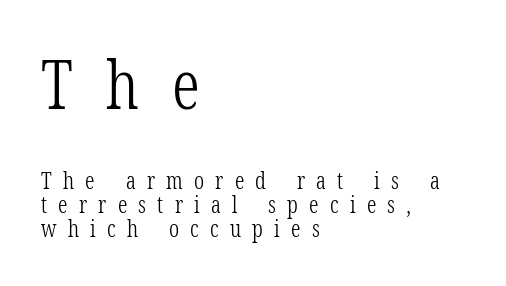
The font sits on the lighter half of the weight spectrum, regular included. The passage shown has open, widely tracked lettering throughout. Type size steps down from the first block to the second. The designer dialed line spacing down below the default. A clean baseline with only descenders dipping below it.
